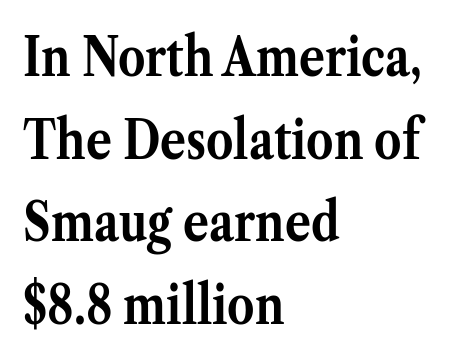
{"serif": "yes", "italic": "no", "bold": "yes", "weight": "semibold", "width": "normal", "stroke_contrast": "medium", "x_height": "medium", "monospaced": "no", "underline": "no", "align": "left", "line_spacing": "normal", "line_spacing_ratio": 1.53, "letter_spacing": "normal", "letter_spacing_em": 0.0, "glyph_px": 54}
